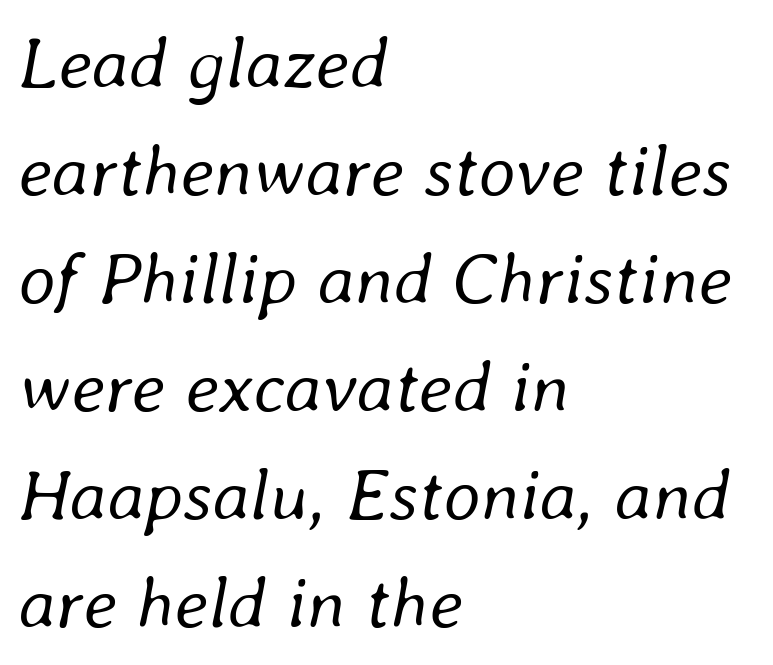
Q: Is the text bold? A: No.
Q: Is the text italic (slanted)? A: Yes, it leans right by about 8 degrees.
Q: Is the text underlined? A: No.
Q: How is the paragraph aligned? A: Left-aligned.
Q: Is the spacing between letters normal or unusually wide? A: Normal.
Q: Is the spacing between lines tight, normal or loose? A: Normal.
Q: Width (condensed, normal, or wide)? A: Normal.
Q: Stroke contrast? A: Low.
Q: x-height? A: Medium.
Q: Monospaced? A: No.
